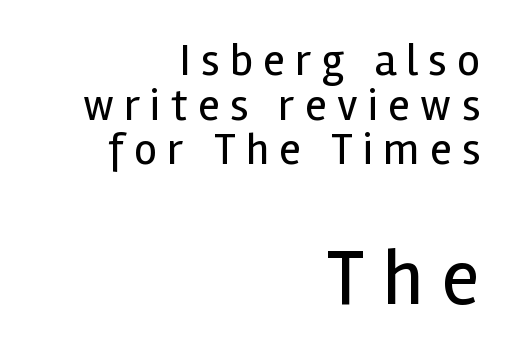
{"serif": "no", "italic": "no", "bold": "no", "weight": "regular", "width": "normal", "x_height": "medium", "monospaced": "no", "underline": "no", "align": "right", "line_spacing": "tight", "line_spacing_ratio": 0.99, "letter_spacing": "wide", "letter_spacing_em": 0.23, "larger_block": "second", "size_ratio": 1.76, "glyph_px": 79}
